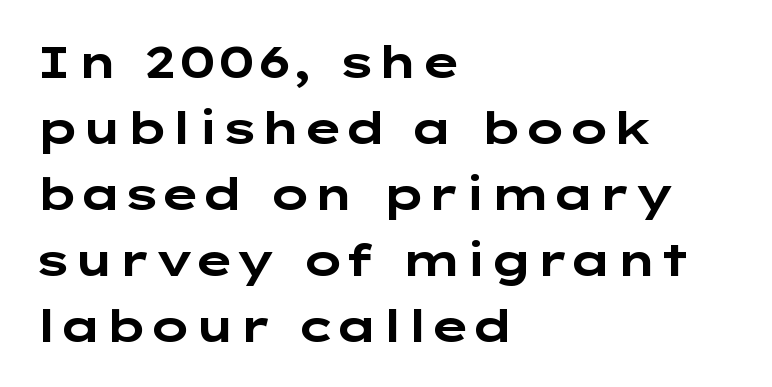
{"serif": "no", "italic": "no", "bold": "yes", "weight": "bold", "width": "wide", "stroke_contrast": "low", "x_height": "medium", "underline": "no", "align": "left", "line_spacing": "normal", "line_spacing_ratio": 1.5, "letter_spacing": "normal", "letter_spacing_em": 0.0, "glyph_px": 44}
